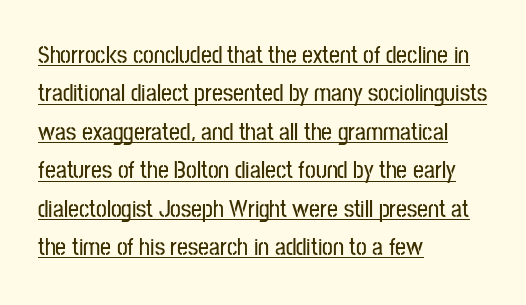
Q: Is the text italic (slanted)? A: No, it is upright.
Q: Is the text underlined? A: Yes.
Q: How is the paragraph aligned? A: Left-aligned.
Q: Is the spacing between letters normal or unusually wide? A: Normal.
Q: Is the spacing between lines tight, normal or loose? A: Normal.
